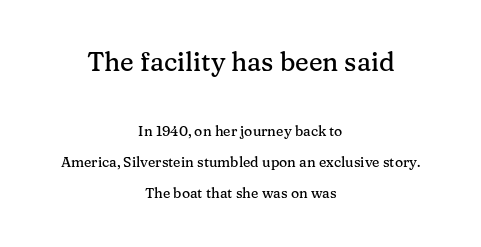
Students, observe: this is what heavily led, spacious text looks like. Note: larger setting up top, smaller setting below. The typography opts for an upright posture over an oblique one. Every row of glyphs is offset so its center matches the block's center. These lines keep a tight, regular rhythm from letter to letter. The glyphs are unaccompanied by any horizontal stroke below them.
